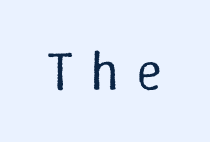
Q: Is the text bold? A: No.
Q: Is the text italic (slanted)? A: No, it is upright.
Q: Is the text underlined? A: No.
Q: Is the spacing between letters normal or unusually wide? A: Unusually wide.
Q: Width (condensed, normal, or wide)? A: Normal.
Q: Stroke contrast? A: Low.
Q: x-height? A: Medium.
Q: Monospaced? A: No.
